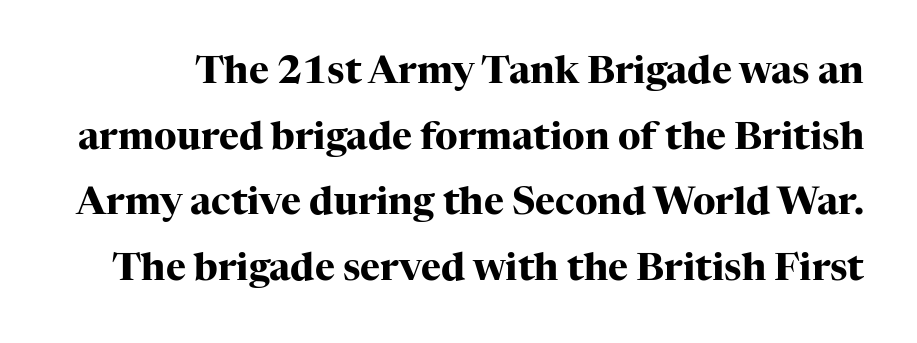
The image shows 38 px heavy serif type, upright; set line spacing 1.73x, normal letter spacing, not underlined; high stroke contrast and a medium x-height.
